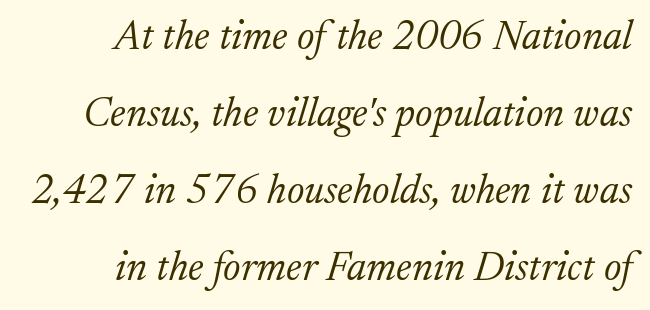
The image shows 41 px light serif type, italic (leaning right); set right-aligned, line spacing 1.88x, normal letter spacing, not underlined; low stroke contrast and a medium x-height.
